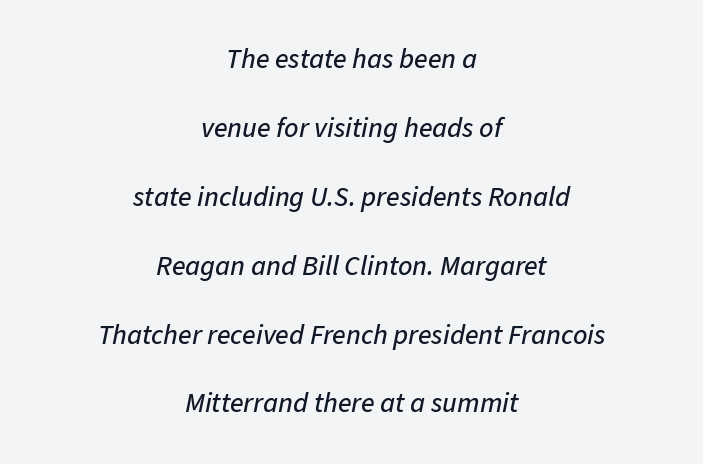
No extra tracking has been applied to these lines. Short and long lines alike share a common midpoint. This sample uses an oblique cut, with every glyph tilted off the vertical. These lines are rendered in a variable-pitch font.
